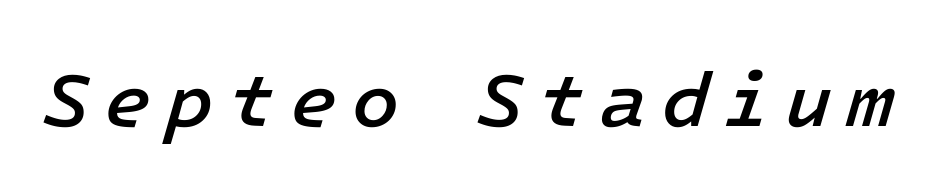
The image shows 77 px semibold type, italic (leaning right), monospaced; set not underlined; low stroke contrast and a medium x-height.
